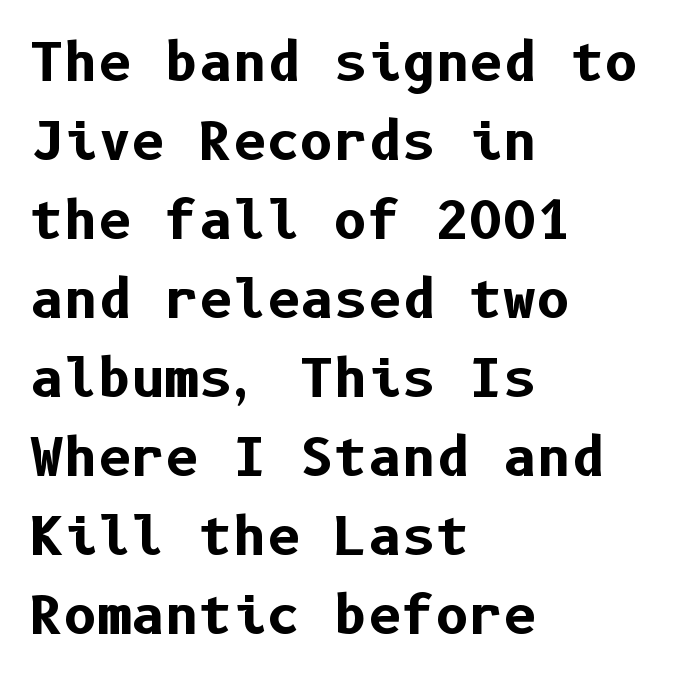
{"serif": "no", "italic": "no", "bold": "yes", "weight": "bold", "width": "normal", "stroke_contrast": "low", "x_height": "medium", "underline": "no", "align": "left", "line_spacing": "normal", "line_spacing_ratio": 1.52, "letter_spacing": "normal", "letter_spacing_em": 0.0, "glyph_px": 52}
